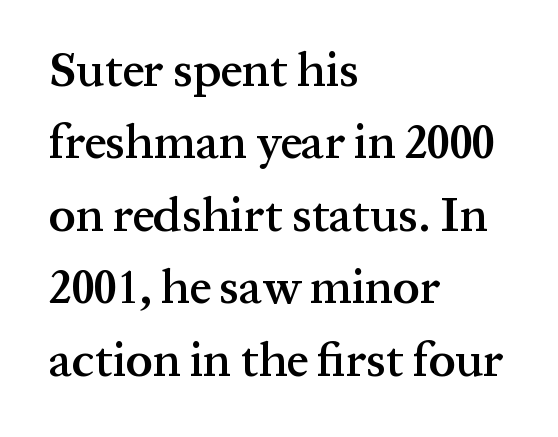
The image shows 48 px semibold serif type, upright; set left-aligned, normal line spacing (1.51x), normal letter spacing, not underlined; medium stroke contrast and a medium x-height.
